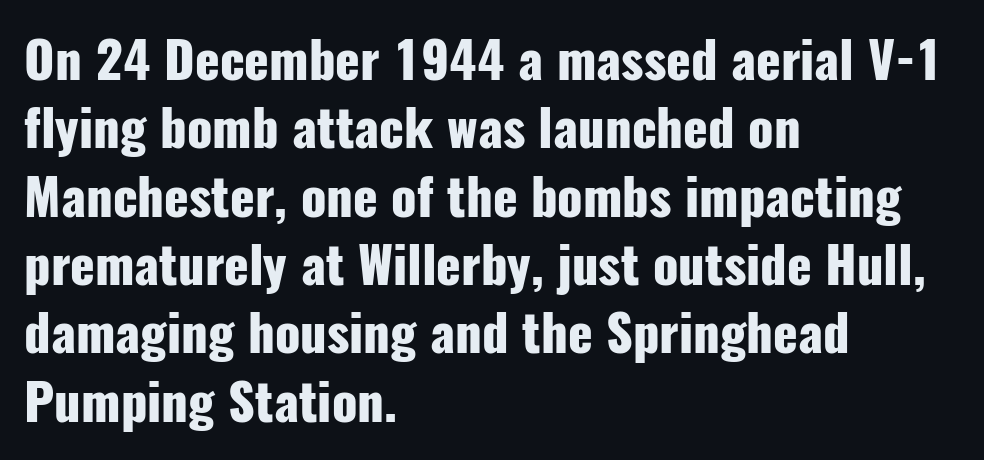
Quick note: interline space is typical. Style check: upright. All the whitespace from short lines collects on the right. This rendering employs a face without finishing strokes, i.e., a sans-serif. The passage shown is typed in a proportional face where columns would drift. I'd describe the lettering as bold — thick and assertive.
